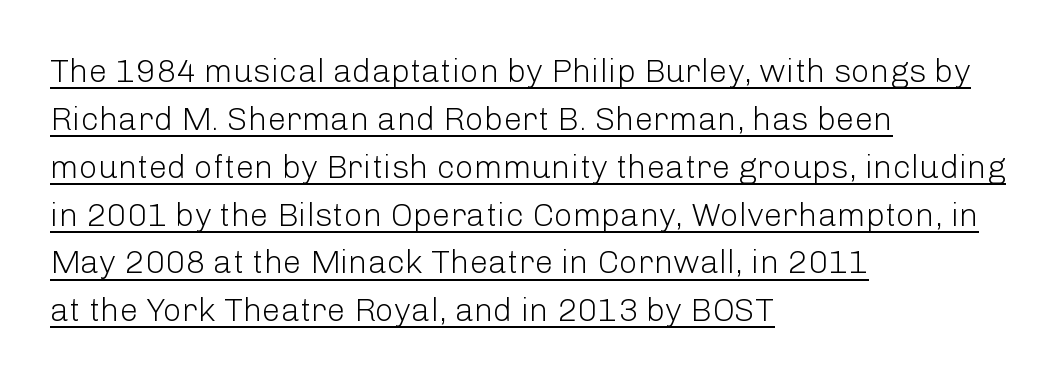
{"serif": "no", "italic": "no", "bold": "no", "weight": "light", "width": "normal", "stroke_contrast": "low", "x_height": "medium", "monospaced": "no", "underline": "yes", "align": "left", "line_spacing": "normal", "line_spacing_ratio": 1.45, "letter_spacing": "normal", "letter_spacing_em": 0.0, "glyph_px": 33}
